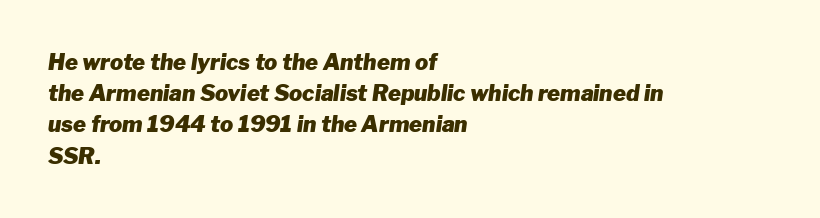
Q: Is the text bold? A: Yes.
Q: Is the text italic (slanted)? A: Yes, it leans right by about 8 degrees.
Q: Is the text underlined? A: No.
Q: How is the paragraph aligned? A: Left-aligned.
Q: Is the spacing between letters normal or unusually wide? A: Normal.
Q: Is the spacing between lines tight, normal or loose? A: Normal.
